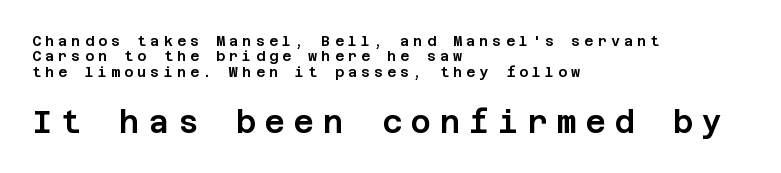
The image shows 31 px sans-serif type, upright; set left-aligned, tight line spacing (1.09x), unusually wide letter spacing (+0.29 em), not underlined; the second (bottom) block is 2.21x larger; low stroke contrast and a large x-height.
